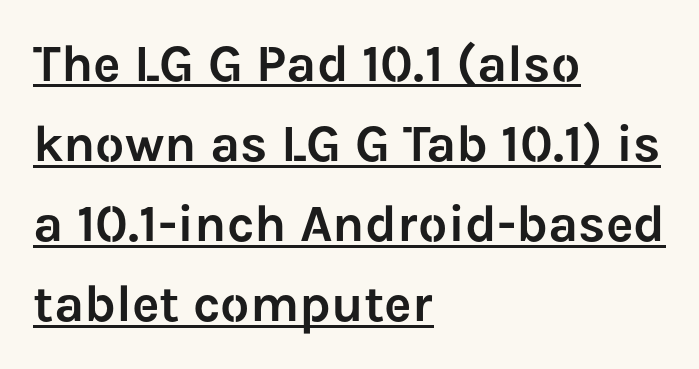
{"serif": "no", "italic": "no", "width": "normal", "stroke_contrast": "low", "x_height": "medium", "monospaced": "no", "underline": "yes", "align": "left", "line_spacing": "normal", "line_spacing_ratio": 1.54, "letter_spacing": "normal", "letter_spacing_em": 0.0, "glyph_px": 52}
